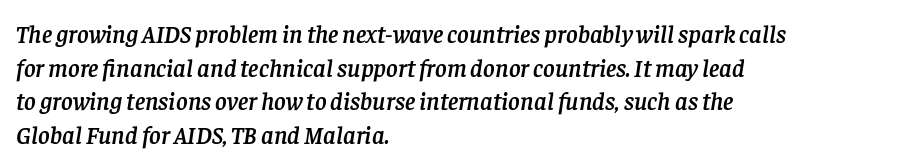
Q: Is the text italic (slanted)? A: Yes, it leans right by about 8 degrees.
Q: Is the text underlined? A: No.
Q: How is the paragraph aligned? A: Left-aligned.
Q: Is the spacing between letters normal or unusually wide? A: Normal.
Q: Is the spacing between lines tight, normal or loose? A: Normal.
